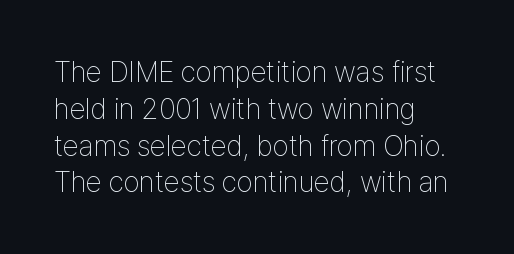
{"serif": "no", "italic": "no", "bold": "no", "weight": "thin", "width": "condensed", "stroke_contrast": "low", "x_height": "medium", "monospaced": "no", "underline": "no", "align": "left", "line_spacing": "normal", "line_spacing_ratio": 1.27, "letter_spacing": "normal", "letter_spacing_em": 0.0, "glyph_px": 29}
